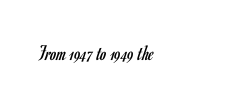
The image shows 22 px text type; set normal letter spacing, not underlined.
